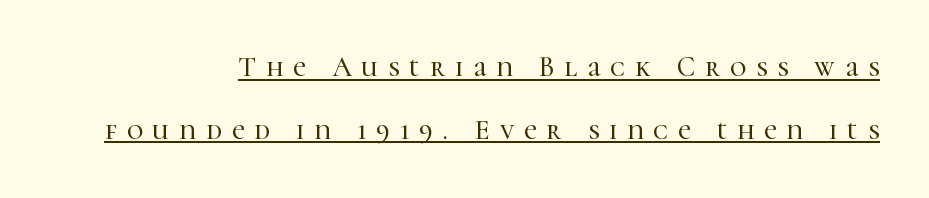
{"serif": "yes", "italic": "no", "width": "normal", "stroke_contrast": "high", "x_height": "medium", "monospaced": "no", "underline": "yes", "align": "right", "line_spacing": "loose", "line_spacing_ratio": 2.24, "letter_spacing": "wide", "letter_spacing_em": 0.35, "glyph_px": 28}
